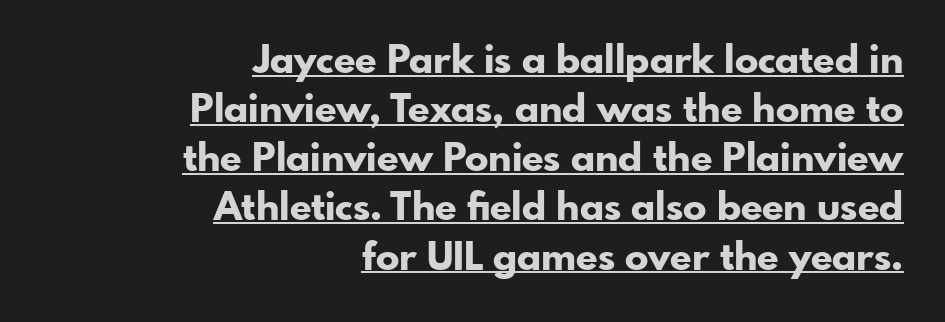
{"serif": "no", "italic": "no", "bold": "yes", "weight": "bold", "width": "normal", "stroke_contrast": "low", "x_height": "small", "monospaced": "no", "underline": "yes", "align": "right", "line_spacing": "normal", "line_spacing_ratio": 1.26, "letter_spacing": "normal", "letter_spacing_em": 0.0, "glyph_px": 39}
